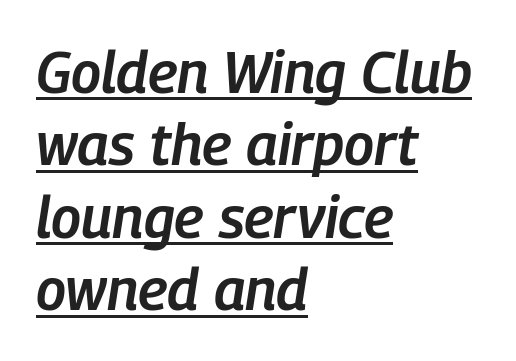
Q: Is the text bold? A: Semi-bold.
Q: Is the text italic (slanted)? A: Yes, it leans right by about 9 degrees.
Q: Is the text underlined? A: Yes.
Q: How is the paragraph aligned? A: Left-aligned.
Q: Is the spacing between letters normal or unusually wide? A: Normal.
Q: Is the spacing between lines tight, normal or loose? A: Normal.
Q: Width (condensed, normal, or wide)? A: Condensed.
Q: Stroke contrast? A: Low.
Q: x-height? A: Medium.
Q: Monospaced? A: No.
